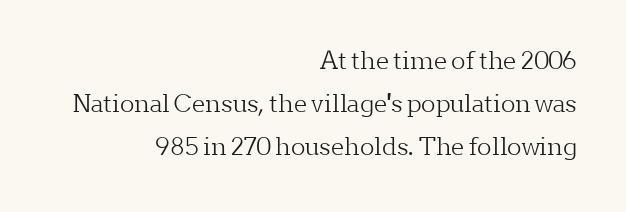
{"italic": "no", "bold": "no", "underline": "no", "align": "right", "line_spacing_ratio": 1.8, "letter_spacing": "normal", "letter_spacing_em": 0.0, "glyph_px": 24}
